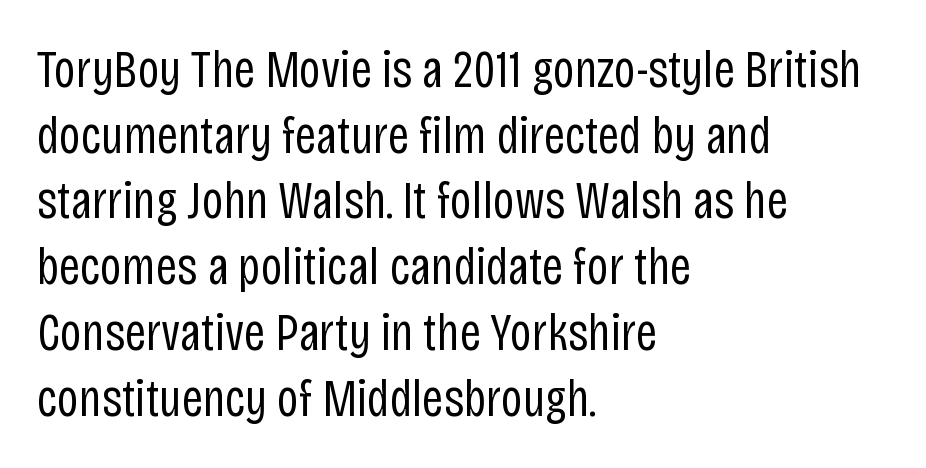
Q: Is the text bold? A: No.
Q: Is the text italic (slanted)? A: No, it is upright.
Q: Is the typeface a serif or a sans-serif typeface? A: Sans-serif.
Q: Is the text underlined? A: No.
Q: How is the paragraph aligned? A: Left-aligned.
Q: Is the spacing between letters normal or unusually wide? A: Normal.
Q: Width (condensed, normal, or wide)? A: Condensed.
Q: Stroke contrast? A: Low.
Q: x-height? A: Large.
Q: Monospaced? A: No.
